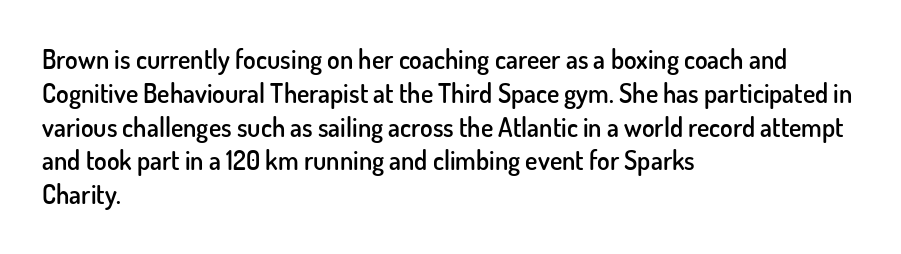
Q: Is the text bold? A: Semi-bold.
Q: Is the text italic (slanted)? A: No, it is upright.
Q: Is the text underlined? A: No.
Q: How is the paragraph aligned? A: Left-aligned.
Q: Is the spacing between letters normal or unusually wide? A: Normal.
Q: Is the spacing between lines tight, normal or loose? A: Normal.
